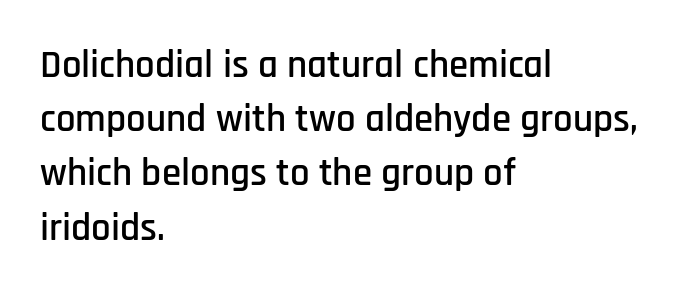
The image shows 39 px condensed sans-serif type, upright; set left-aligned, normal line spacing (1.39x), normal letter spacing, not underlined; low stroke contrast and a large x-height.
